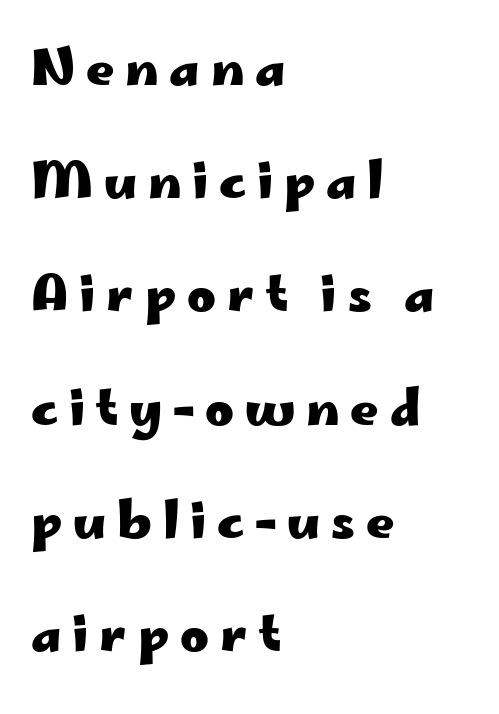
{"serif": "no", "italic": "no", "bold": "yes", "weight": "heavy", "width": "wide", "stroke_contrast": "low", "x_height": "small", "monospaced": "no", "underline": "no", "align": "left", "line_spacing": "loose", "line_spacing_ratio": 2.31, "letter_spacing": "wide", "letter_spacing_em": 0.22, "glyph_px": 49}
